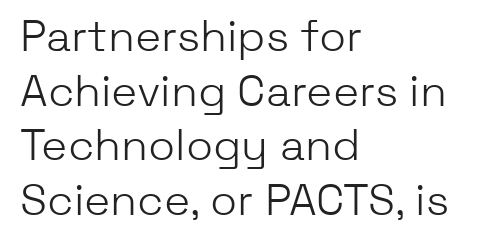
Tall strokes in this sample are plumb rather than angled. No chunkiness to these letters — they're not bold. Look at the tracking — it's just the regular setting, nothing added. Look at the bottom of the vertical strokes: they stop flat, with no serifs.
